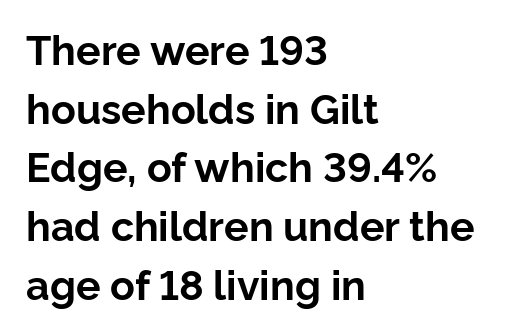
Q: Is the text bold? A: Yes.
Q: Is the text italic (slanted)? A: No, it is upright.
Q: Is the typeface a serif or a sans-serif typeface? A: Sans-serif.
Q: Is the text underlined? A: No.
Q: How is the paragraph aligned? A: Left-aligned.
Q: Is the spacing between letters normal or unusually wide? A: Normal.
Q: Is the spacing between lines tight, normal or loose? A: Normal.
Q: Width (condensed, normal, or wide)? A: Normal.
Q: Stroke contrast? A: Low.
Q: x-height? A: Medium.
Q: Monospaced? A: No.
